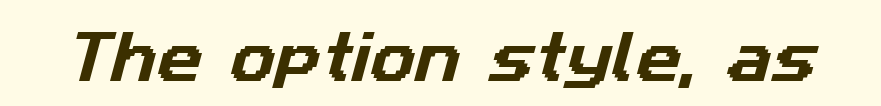
Q: Is the typeface a serif or a sans-serif typeface? A: Sans-serif.
Q: Is the text underlined? A: No.
Q: Is the spacing between letters normal or unusually wide? A: Normal.
Q: Width (condensed, normal, or wide)? A: Normal.
Q: Stroke contrast? A: Low.
Q: x-height? A: Medium.
Q: Monospaced? A: No.
